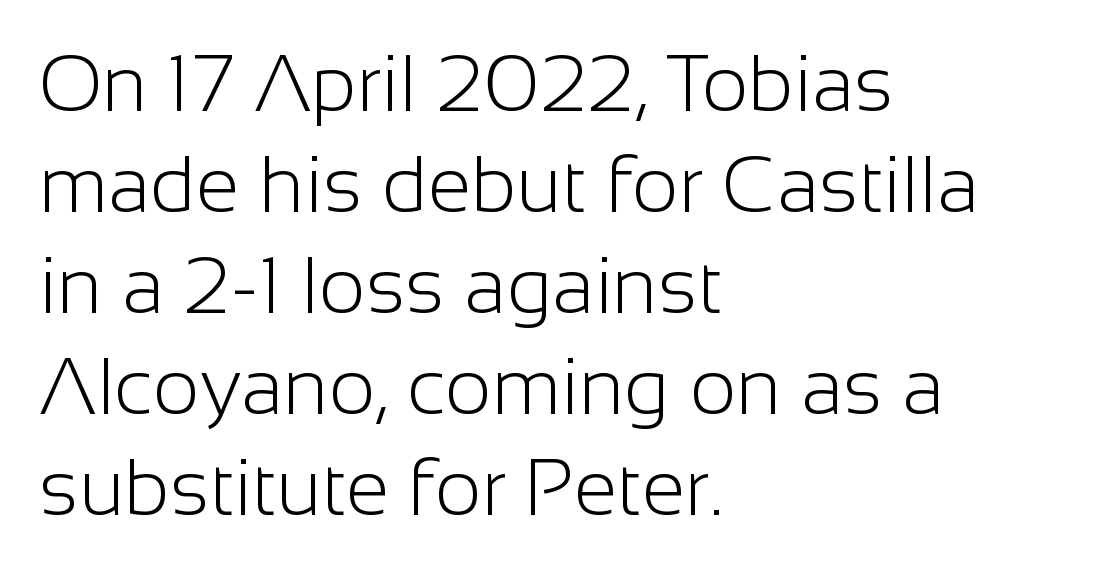
The image shows 79 px light sans-serif type, upright; set left-aligned, normal line spacing (1.28x), normal letter spacing, not underlined; low stroke contrast and a medium x-height.
